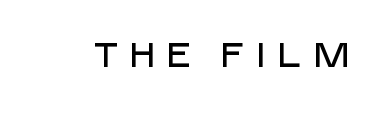
The image shows 34 px sans-serif type, upright; set unusually wide letter spacing (+0.3 em), not underlined; low stroke contrast and a large x-height.
